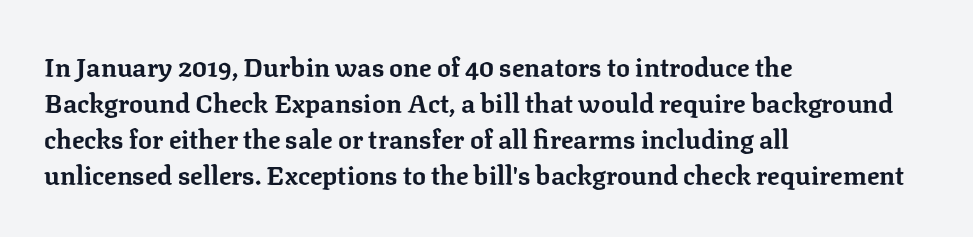
Q: Is the text bold? A: Yes.
Q: Is the text italic (slanted)? A: No, it is upright.
Q: Is the text underlined? A: No.
Q: How is the paragraph aligned? A: Left-aligned.
Q: Is the spacing between letters normal or unusually wide? A: Normal.
Q: Is the spacing between lines tight, normal or loose? A: Normal.
